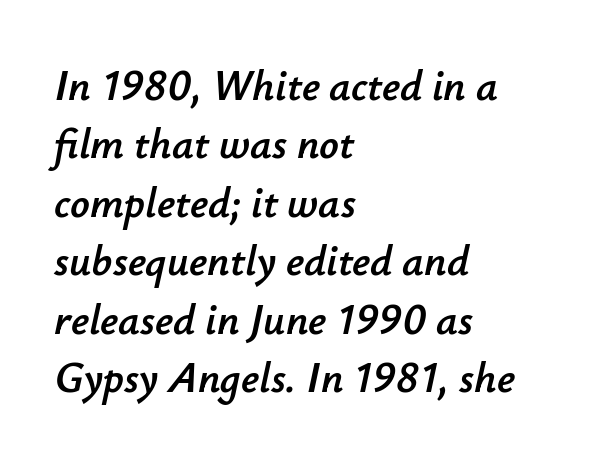
Q: Is the text italic (slanted)? A: Yes, it leans right by about 12 degrees.
Q: Is the text underlined? A: No.
Q: How is the paragraph aligned? A: Left-aligned.
Q: Is the spacing between letters normal or unusually wide? A: Normal.
Q: Is the spacing between lines tight, normal or loose? A: Normal.
Q: Width (condensed, normal, or wide)? A: Normal.
Q: Stroke contrast? A: Low.
Q: x-height? A: Small.
Q: Monospaced? A: No.
